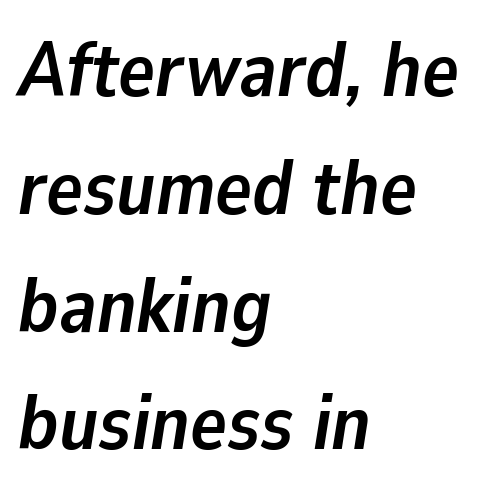
The image shows 77 px semibold type, italic (leaning right); set left-aligned, normal line spacing (1.53x), normal letter spacing, not underlined; low stroke contrast and a medium x-height.
